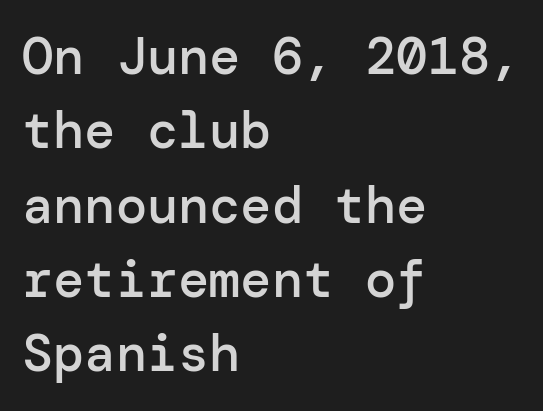
Q: Is the text bold? A: Semi-bold.
Q: Is the text italic (slanted)? A: No, it is upright.
Q: Is the typeface a serif or a sans-serif typeface? A: Sans-serif.
Q: Is the text underlined? A: No.
Q: How is the paragraph aligned? A: Left-aligned.
Q: Is the spacing between letters normal or unusually wide? A: Normal.
Q: Is the spacing between lines tight, normal or loose? A: Normal.
Q: Width (condensed, normal, or wide)? A: Normal.
Q: Stroke contrast? A: Low.
Q: x-height? A: Medium.
